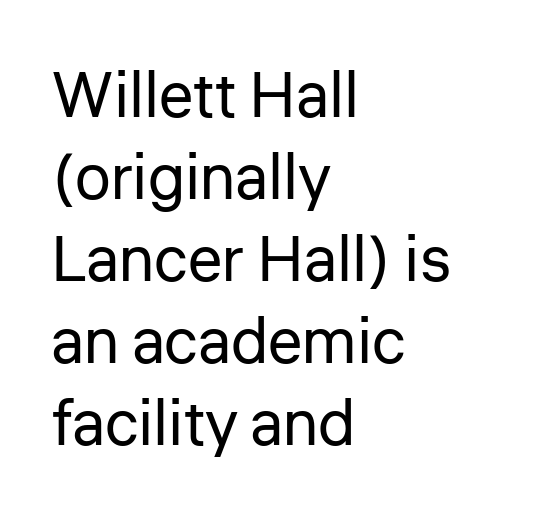
The image shows 64 px regular-weight sans-serif type, upright; set left-aligned, normal line spacing (1.28x), normal letter spacing, not underlined; low stroke contrast and a medium x-height.
